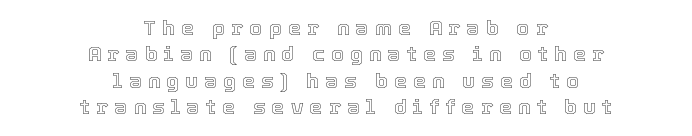
The image shows 21 px text type, upright; set centered, normal line spacing (1.26x), unusually wide letter spacing (+0.29 em), not underlined.
